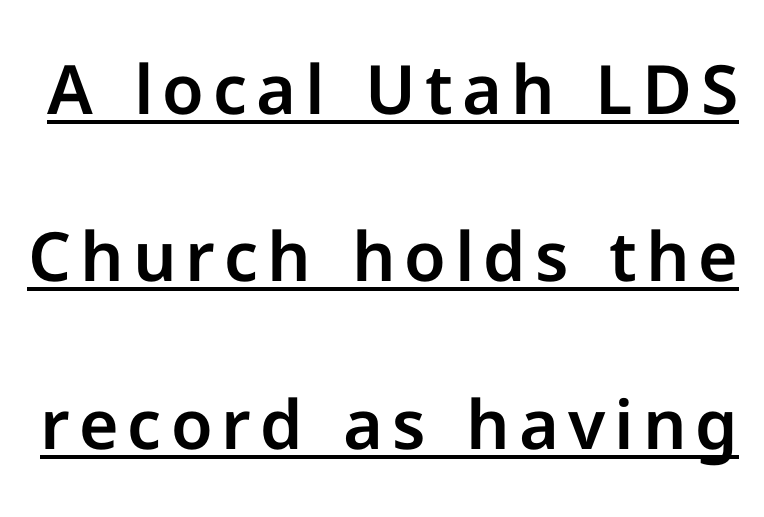
The letters advance in unequal steps, a hallmark of proportional type. Typographically, this falls in the sans-serif category. You can see a thin bar hugging the bottom of the glyphs. Successive baselines arrive slowly, with a big drop between each. The type sits square on the baseline with zero lean.
